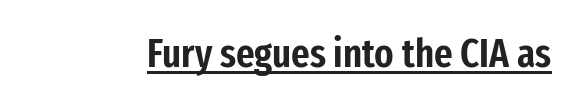
The rendering keeps characters at their native spacing. The passage shown is typed in a proportional face where columns would drift. Nope, no serifs anywhere on these letters. Underlining? Definitely there. These lines were composed using upright roman letters.
